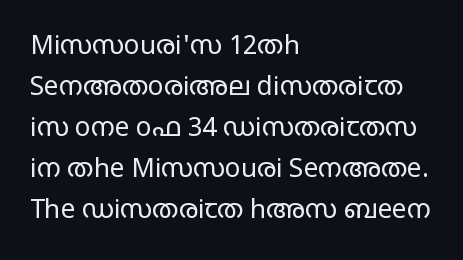
{"italic": "no", "bold": "no", "underline": "no", "align": "left", "line_spacing": "normal", "line_spacing_ratio": 1.58, "letter_spacing": "normal", "letter_spacing_em": 0.0, "glyph_px": 26}
